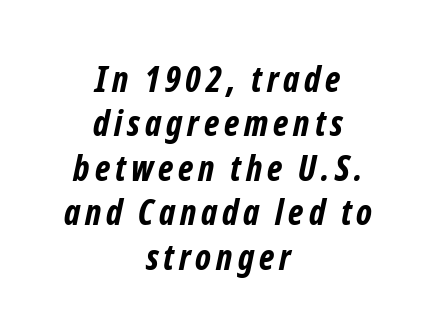
Q: Is the text bold? A: Yes.
Q: Is the typeface a serif or a sans-serif typeface? A: Sans-serif.
Q: Is the text underlined? A: No.
Q: How is the paragraph aligned? A: Centered.
Q: Is the spacing between lines tight, normal or loose? A: Normal.
Q: Width (condensed, normal, or wide)? A: Condensed.
Q: Stroke contrast? A: Low.
Q: x-height? A: Medium.
Q: Monospaced? A: No.
